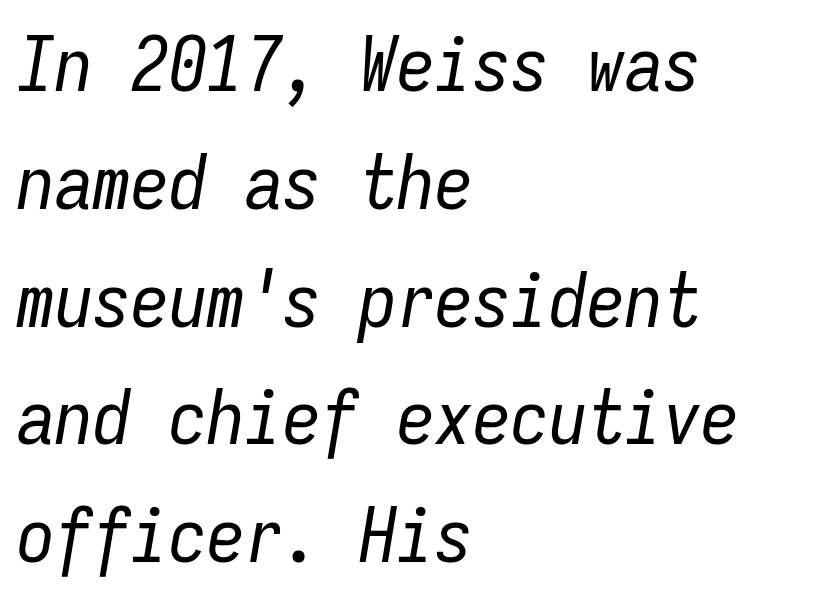
Q: Is the text bold? A: No.
Q: Is the text italic (slanted)? A: Yes, it leans right by about 9 degrees.
Q: Is the text underlined? A: No.
Q: How is the paragraph aligned? A: Left-aligned.
Q: Is the spacing between letters normal or unusually wide? A: Normal.
Q: Is the spacing between lines tight, normal or loose? A: Normal.
Q: Width (condensed, normal, or wide)? A: Condensed.
Q: Stroke contrast? A: Low.
Q: x-height? A: Medium.
Q: Monospaced? A: Yes.
